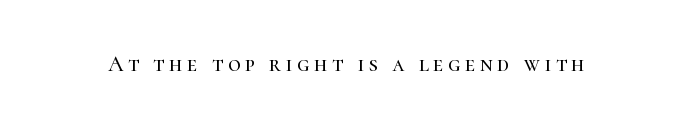
{"italic": "no", "underline": "no", "letter_spacing": "wide", "letter_spacing_em": 0.21, "glyph_px": 22}
